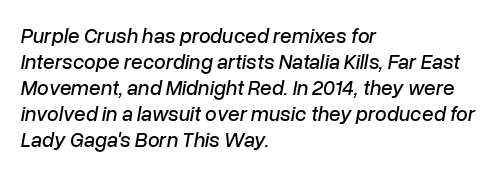
The image shows 21 px text type, italic (leaning right); set left-aligned, line spacing 1.24x, normal letter spacing, not underlined.
